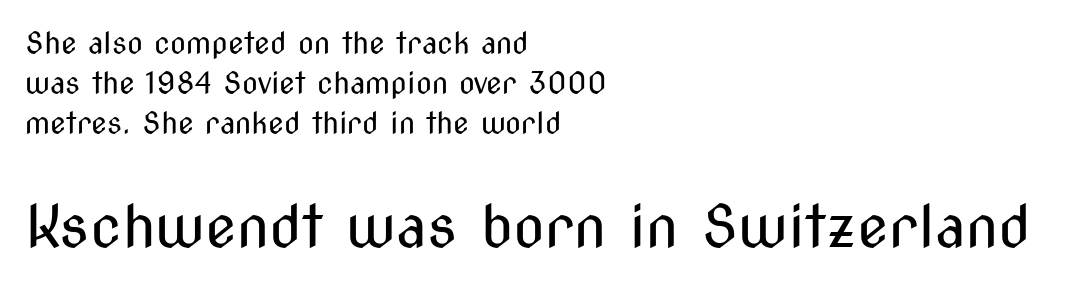
Spacing between characters is what you'd get straight out of the box. A typesetter would call this leading conventional body-copy spacing. You can tell it's not italic because the verticals are truly vertical. Caption: multi-line text, flush left, ragged right.
